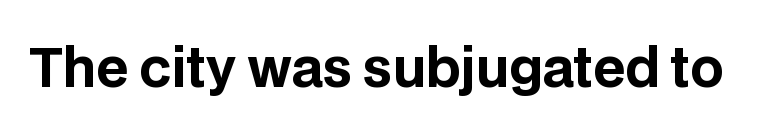
Q: Is the text bold? A: Yes.
Q: Is the text italic (slanted)? A: No, it is upright.
Q: Is the typeface a serif or a sans-serif typeface? A: Sans-serif.
Q: Is the text underlined? A: No.
Q: Is the spacing between letters normal or unusually wide? A: Normal.
Q: Width (condensed, normal, or wide)? A: Normal.
Q: Stroke contrast? A: Low.
Q: x-height? A: Large.
Q: Monospaced? A: No.
